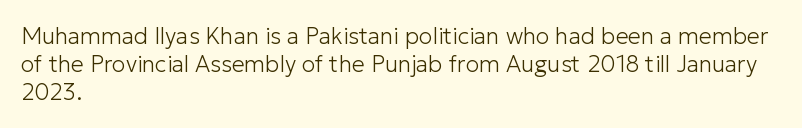
Q: Is the text bold? A: No.
Q: Is the text italic (slanted)? A: No, it is upright.
Q: Is the text underlined? A: No.
Q: How is the paragraph aligned? A: Left-aligned.
Q: Is the spacing between letters normal or unusually wide? A: Normal.
